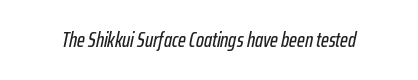
The image shows 21 px text type, italic (leaning right); set normal letter spacing, not underlined.
